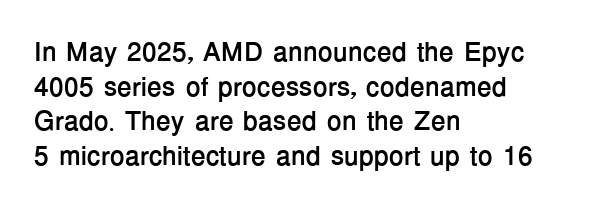
The image shows 27 px bold type, upright; set left-aligned, normal line spacing (1.28x), normal letter spacing, not underlined.
